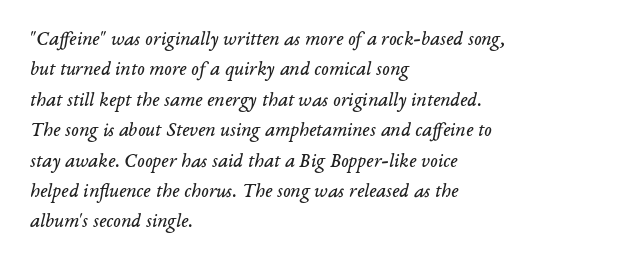
Q: Is the text bold? A: No.
Q: Is the text italic (slanted)? A: Yes, it leans right by about 14 degrees.
Q: Is the text underlined? A: No.
Q: How is the paragraph aligned? A: Left-aligned.
Q: Is the spacing between letters normal or unusually wide? A: Normal.
Q: Is the spacing between lines tight, normal or loose? A: Normal.
